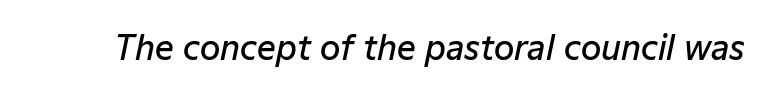
The image shows 33 px semibold type, italic (leaning right); set normal letter spacing, not underlined; low stroke contrast and a medium x-height.
